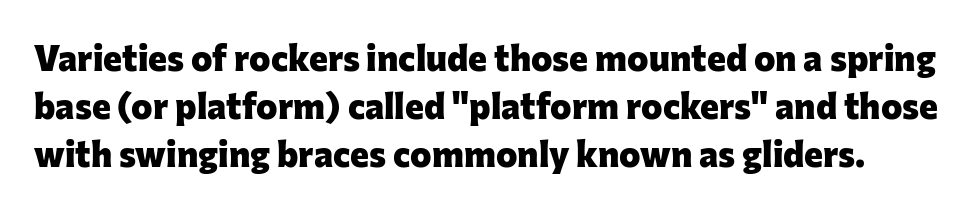
{"serif": "no", "italic": "no", "bold": "yes", "weight": "heavy", "width": "normal", "stroke_contrast": "low", "x_height": "medium", "monospaced": "no", "underline": "no", "line_spacing": "normal", "line_spacing_ratio": 1.34, "letter_spacing": "normal", "letter_spacing_em": 0.0, "glyph_px": 36}
